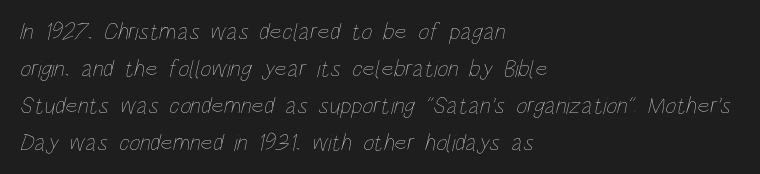
The image shows 24 px text type; set left-aligned, normal line spacing (1.54x), normal letter spacing, not underlined.
